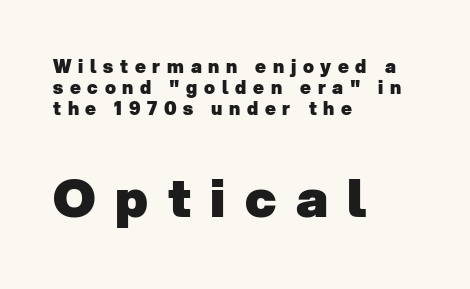
The image shows 53 px heavy sans-serif type; set left-aligned, line spacing 1.16x, unusually wide letter spacing (+0.37 em), not underlined; the second (bottom) block is 2.94x larger; low stroke contrast and a medium x-height.
